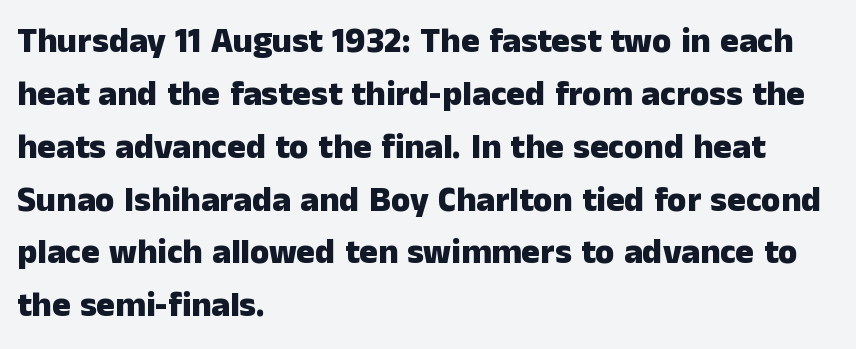
{"serif": "no", "italic": "no", "bold": "yes", "weight": "heavy", "width": "normal", "stroke_contrast": "low", "x_height": "medium", "monospaced": "no", "underline": "no", "align": "left", "line_spacing": "normal", "line_spacing_ratio": 1.51, "letter_spacing": "normal", "letter_spacing_em": 0.0, "glyph_px": 35}
